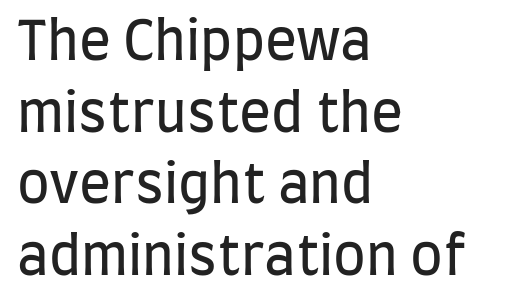
{"serif": "no", "italic": "no", "bold": "no", "weight": "regular", "width": "condensed", "stroke_contrast": "low", "x_height": "large", "monospaced": "no", "underline": "no", "align": "left", "line_spacing": "normal", "line_spacing_ratio": 1.35, "letter_spacing": "normal", "letter_spacing_em": 0.0, "glyph_px": 53}
